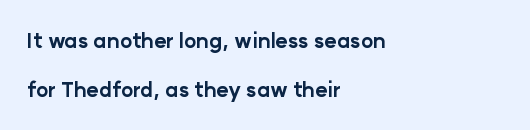
Q: Is the text bold? A: Yes.
Q: Is the text italic (slanted)? A: No, it is upright.
Q: Is the text underlined? A: No.
Q: How is the paragraph aligned? A: Left-aligned.
Q: Is the spacing between letters normal or unusually wide? A: Normal.
Q: Is the spacing between lines tight, normal or loose? A: Loose.
